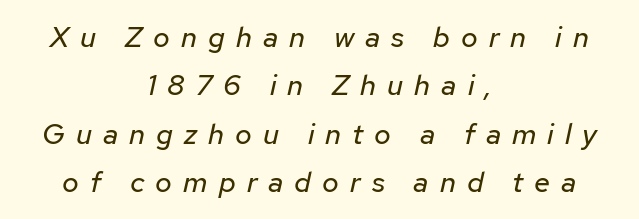
Inter-character spacing is expanded well beyond the font's built-in metrics. A light-to-regular cut is what we see here. Words float on clear page, feet unadorned. This block has exactly the height ordinary leading produces.
